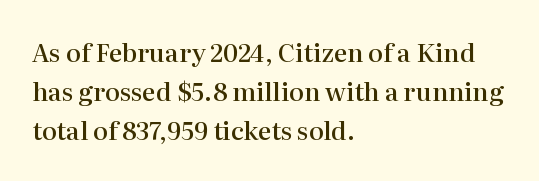
A bare baseline throughout the passage. The sample has been set in demibold, a notch under bold. The paragraph shown leans on its left margin. When letters stand straight like this, we call the style roman or upright. The space between consecutive lines is moderate.
